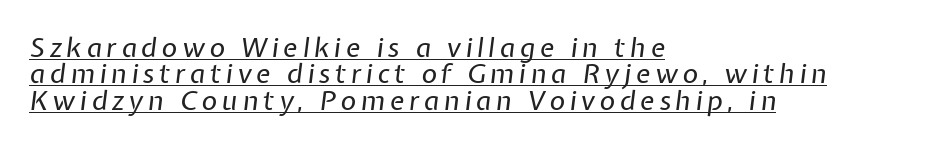
The image shows 27 px text type, italic (leaning right); set left-aligned, tight line spacing (0.98x), underlined.
